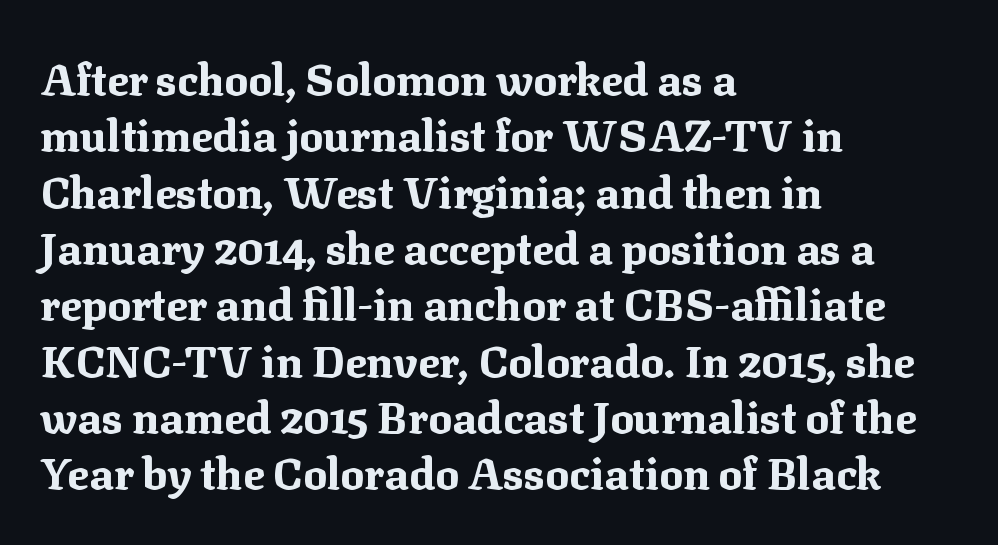
Q: Is the text bold? A: Yes.
Q: Is the text italic (slanted)? A: No, it is upright.
Q: Is the typeface a serif or a sans-serif typeface? A: Serif.
Q: Is the text underlined? A: No.
Q: How is the paragraph aligned? A: Left-aligned.
Q: Is the spacing between letters normal or unusually wide? A: Normal.
Q: Is the spacing between lines tight, normal or loose? A: Normal.
Q: Width (condensed, normal, or wide)? A: Normal.
Q: Stroke contrast? A: Medium.
Q: x-height? A: Medium.
Q: Monospaced? A: No.
